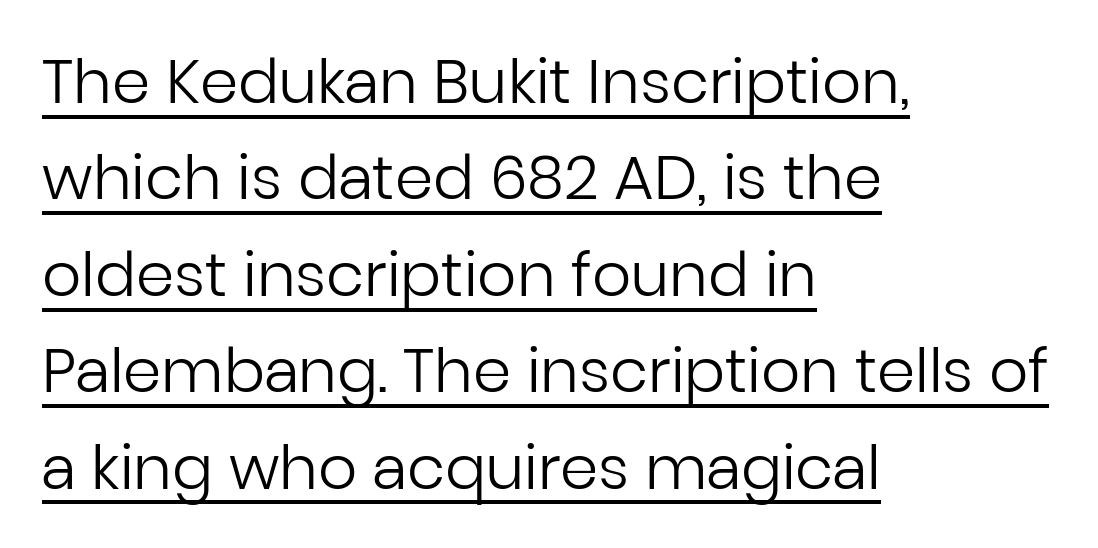
{"serif": "no", "italic": "no", "bold": "no", "weight": "regular", "width": "normal", "stroke_contrast": "low", "x_height": "medium", "monospaced": "no", "underline": "yes", "align": "left", "line_spacing": "normal", "line_spacing_ratio": 1.58, "letter_spacing": "normal", "letter_spacing_em": 0.0, "glyph_px": 61}
